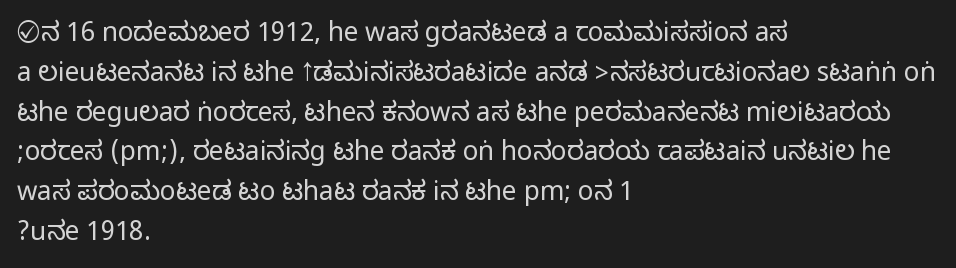
{"italic": "no", "underline": "no", "align": "left", "line_spacing": "normal", "line_spacing_ratio": 1.53, "letter_spacing": "normal", "letter_spacing_em": 0.0, "glyph_px": 26}
